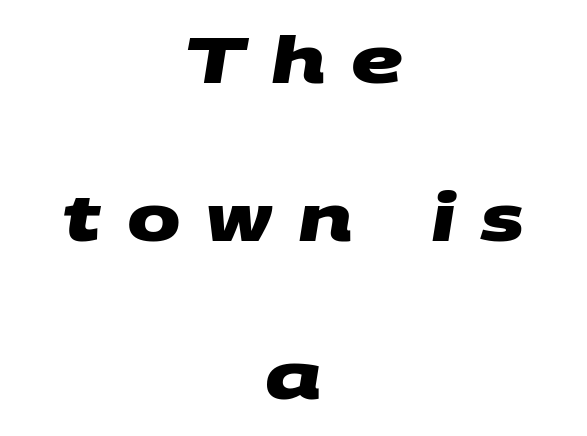
{"serif": "no", "bold": "yes", "weight": "heavy", "width": "wide", "stroke_contrast": "medium", "x_height": "large", "monospaced": "no", "underline": "no", "align": "center", "line_spacing": "loose", "line_spacing_ratio": 2.47, "letter_spacing": "wide", "letter_spacing_em": 0.4, "glyph_px": 64}
